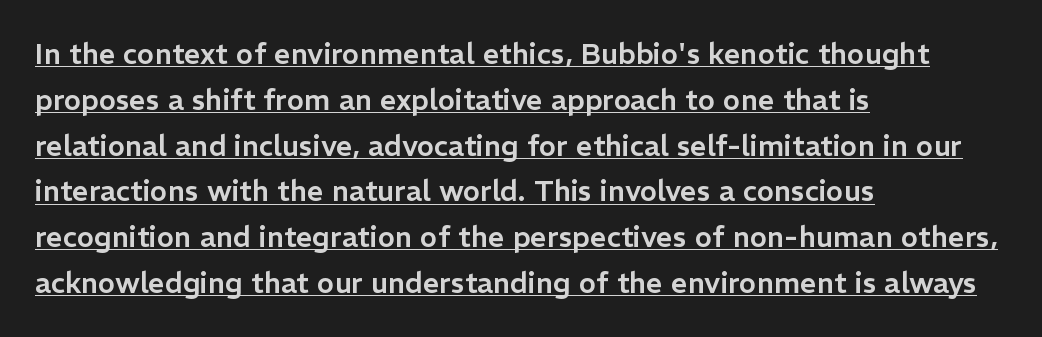
Q: Is the text italic (slanted)? A: No, it is upright.
Q: Is the typeface a serif or a sans-serif typeface? A: Sans-serif.
Q: Is the text underlined? A: Yes.
Q: How is the paragraph aligned? A: Left-aligned.
Q: Is the spacing between letters normal or unusually wide? A: Normal.
Q: Is the spacing between lines tight, normal or loose? A: Normal.
Q: Width (condensed, normal, or wide)? A: Normal.
Q: Stroke contrast? A: Low.
Q: x-height? A: Medium.
Q: Monospaced? A: No.
